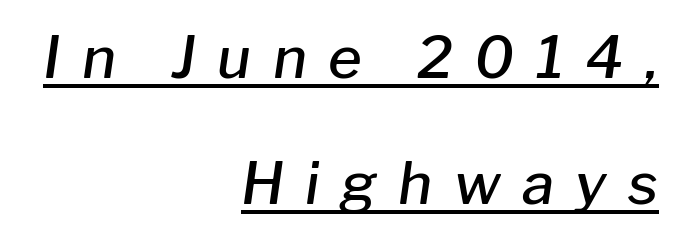
Substantial extra tracking has been applied to these lines. The words here are underlined. The passage is arranged like a letterhead date or caption credit — flush right. Strokes here are thickened, but only to semibold level. Quick note: italic. Character widths vary here, with narrow letters taking less room than wide ones.
